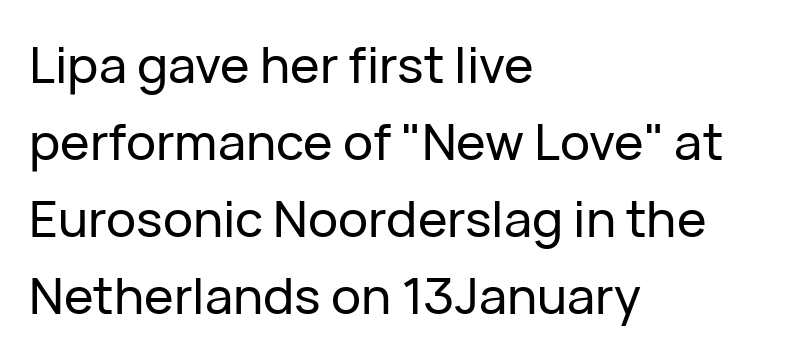
Upright lettering throughout. The rendering uses natural spacing where letterforms have individual widths. Does the copy run flush right? No — it runs flush left. How are the letters spaced? Ordinarily, with no added tracking. The face used here is a sans, in the tradition of grotesques and geometrics.
